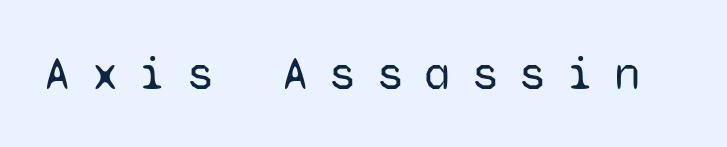
The image shows 48 px regular-weight sans-serif type, upright, monospaced; set unusually wide letter spacing (+0.44 em), not underlined; low stroke contrast and a medium x-height.
